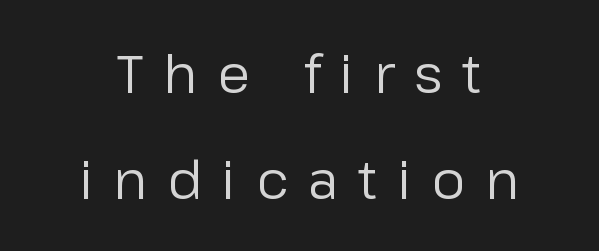
The image shows 53 px regular-weight sans-serif type, upright; set centered, loose line spacing (2.0x), unusually wide letter spacing (+0.38 em), not underlined; low stroke contrast and a medium x-height.
